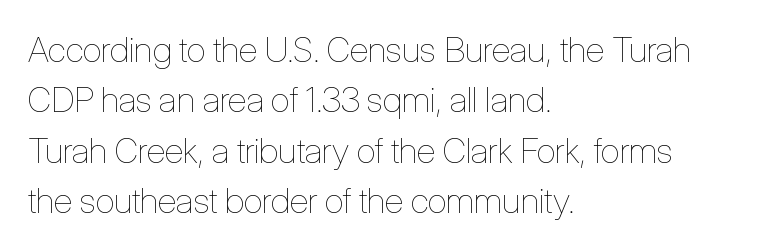
{"italic": "no", "bold": "no", "weight": "thin", "width": "condensed", "stroke_contrast": "low", "x_height": "medium", "monospaced": "no", "underline": "no", "align": "left", "line_spacing": "normal", "line_spacing_ratio": 1.44, "letter_spacing": "normal", "letter_spacing_em": 0.0, "glyph_px": 35}
